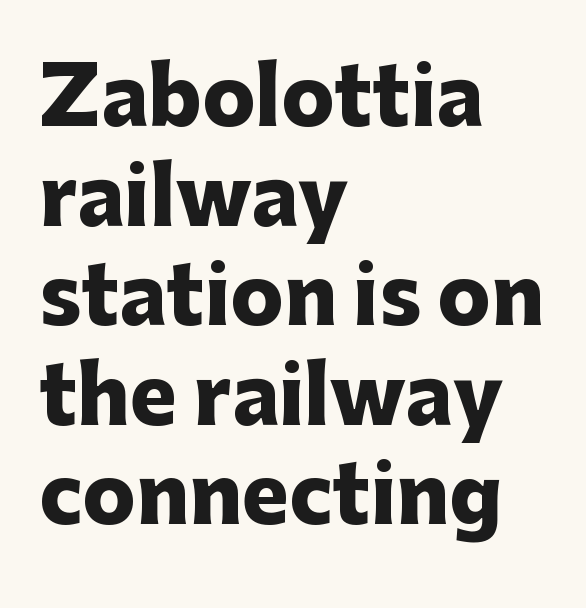
{"serif": "no", "italic": "no", "bold": "yes", "weight": "heavy", "width": "normal", "stroke_contrast": "low", "x_height": "medium", "monospaced": "no", "underline": "no", "align": "left", "line_spacing": "normal", "line_spacing_ratio": 1.26, "letter_spacing": "normal", "letter_spacing_em": 0.0, "glyph_px": 79}
